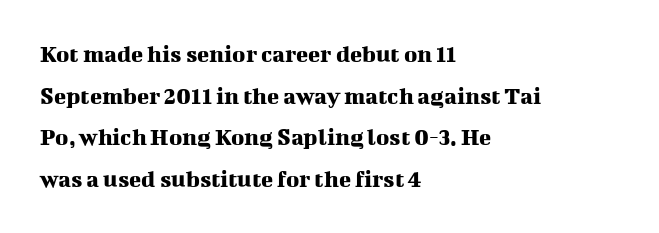
The image shows 25 px text type, upright; set left-aligned, normal line spacing (1.67x), normal letter spacing, not underlined.
